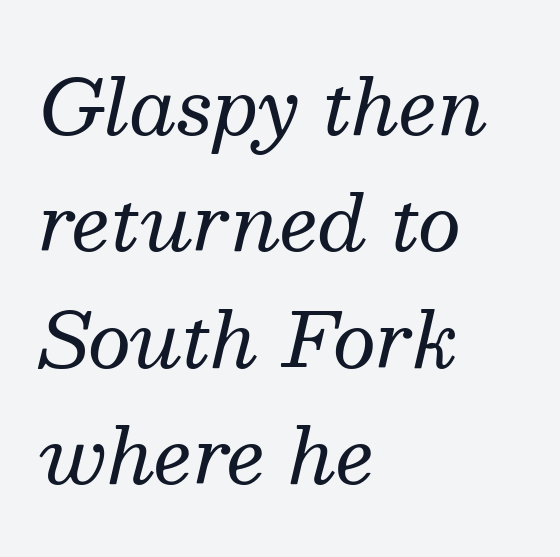
Q: Is the text bold? A: No.
Q: Is the text italic (slanted)? A: Yes, it leans right by about 13 degrees.
Q: Is the typeface a serif or a sans-serif typeface? A: Serif.
Q: Is the text underlined? A: No.
Q: How is the paragraph aligned? A: Left-aligned.
Q: Is the spacing between letters normal or unusually wide? A: Normal.
Q: Is the spacing between lines tight, normal or loose? A: Normal.
Q: Width (condensed, normal, or wide)? A: Normal.
Q: Stroke contrast? A: Medium.
Q: x-height? A: Medium.
Q: Monospaced? A: No.
